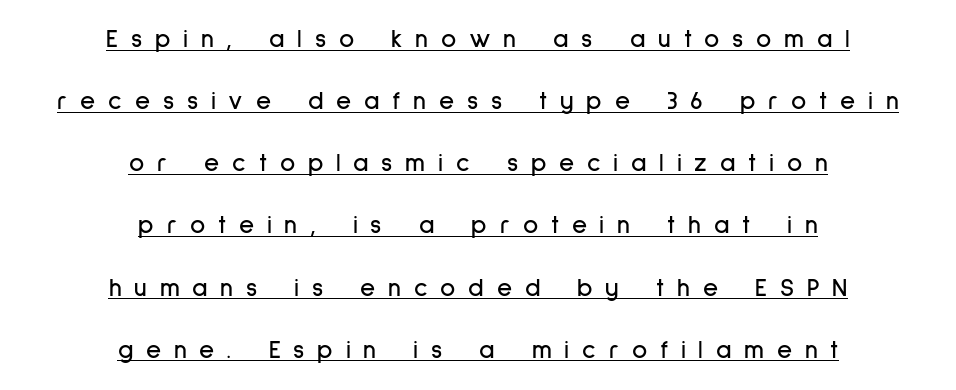
Is the letter spacing exaggerated? Yes — the characters are pushed far apart. Descenders here cross a horizontal rule under the line. The font's upright variant was chosen for this text. How would I describe the line gaps? Wide and relaxed.
